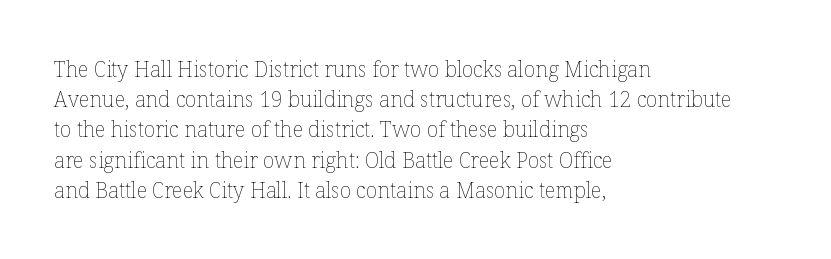
The image shows 21 px text type, upright; set left-aligned, normal line spacing (1.44x), normal letter spacing, not underlined.
